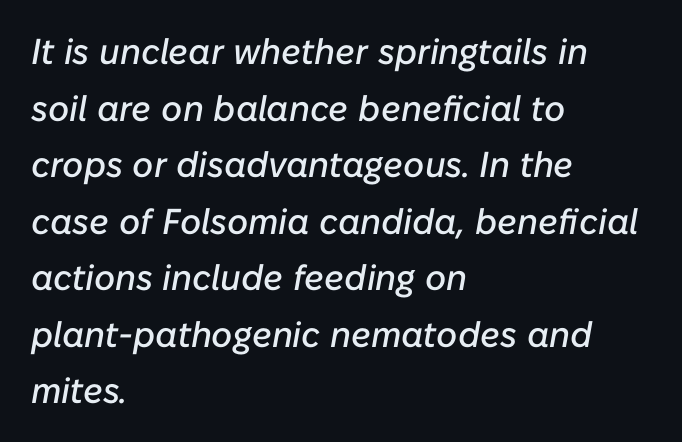
The image shows 36 px text type, italic (leaning right); set left-aligned, normal line spacing (1.57x), normal letter spacing, not underlined; low stroke contrast and a medium x-height.
